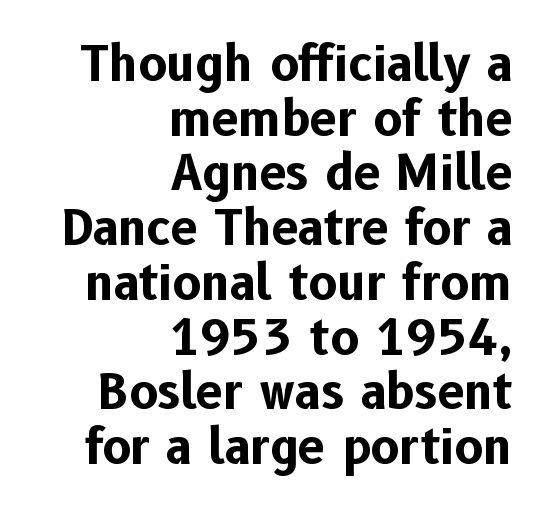
The image shows 48 px bold sans-serif type, upright; set right-aligned, tight line spacing (1.14x), normal letter spacing, not underlined; low stroke contrast and a medium x-height.
